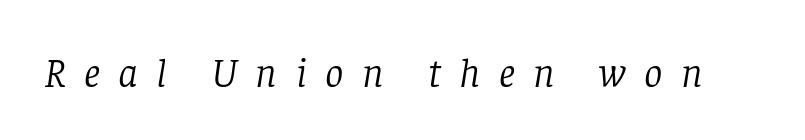
Q: Is the text bold? A: No.
Q: Is the text italic (slanted)? A: Yes, it leans right by about 8 degrees.
Q: Is the typeface a serif or a sans-serif typeface? A: Serif.
Q: Is the text underlined? A: No.
Q: Is the spacing between letters normal or unusually wide? A: Unusually wide.
Q: Width (condensed, normal, or wide)? A: Normal.
Q: Stroke contrast? A: Low.
Q: x-height? A: Large.
Q: Monospaced? A: No.
